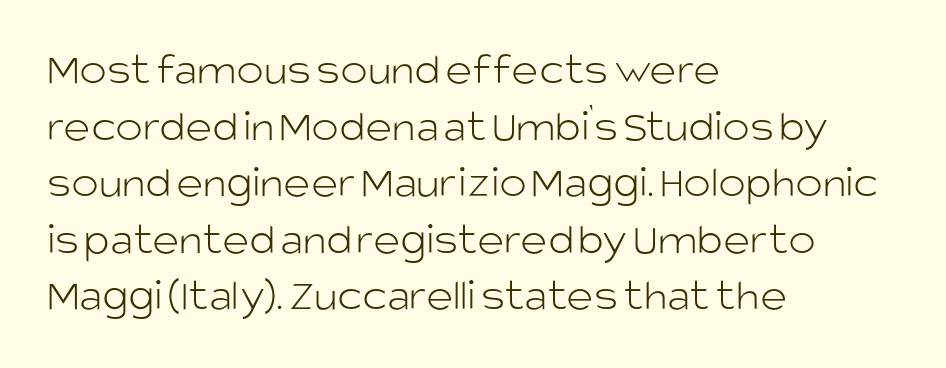
{"serif": "no", "italic": "no", "bold": "no", "weight": "light", "width": "normal", "stroke_contrast": "low", "x_height": "large", "monospaced": "no", "underline": "no", "align": "left", "line_spacing_ratio": 1.23, "letter_spacing": "normal", "letter_spacing_em": 0.0, "glyph_px": 46}
